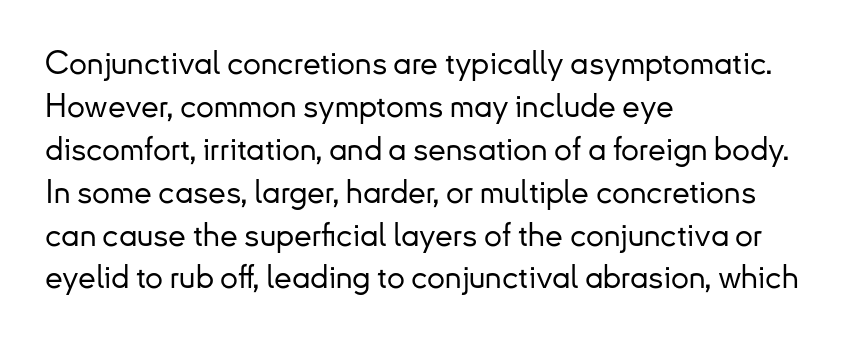
The image shows 32 px sans-serif type, upright; set left-aligned, normal line spacing (1.34x), normal letter spacing, not underlined; low stroke contrast and a small x-height.
